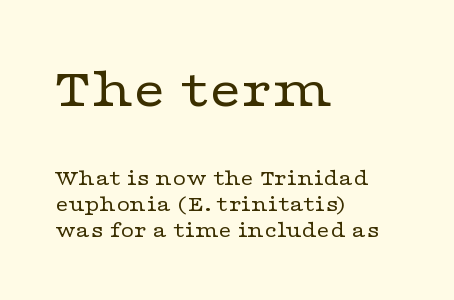
The image shows 57 px regular-weight, wide serif type, upright; set left-aligned, tight line spacing (1.12x), normal letter spacing, not underlined; the first (top) block is 2.48x larger; low stroke contrast and a medium x-height.
